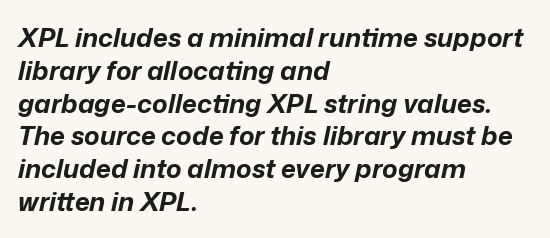
Q: Is the text bold? A: Yes.
Q: Is the text italic (slanted)? A: Yes, it leans right by about 12 degrees.
Q: Is the text underlined? A: No.
Q: How is the paragraph aligned? A: Left-aligned.
Q: Is the spacing between letters normal or unusually wide? A: Normal.
Q: Is the spacing between lines tight, normal or loose? A: Normal.
